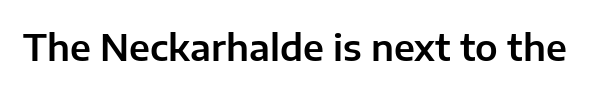
{"serif": "no", "italic": "no", "width": "normal", "stroke_contrast": "low", "x_height": "medium", "monospaced": "no", "underline": "no", "letter_spacing": "normal", "letter_spacing_em": 0.0, "glyph_px": 36}
